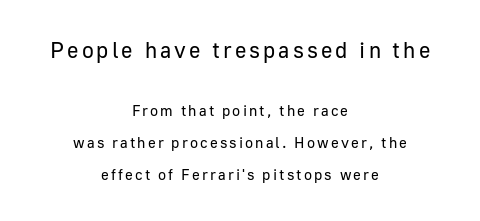
{"italic": "no", "bold": "no", "underline": "no", "align": "center", "line_spacing": "loose", "line_spacing_ratio": 2.15, "larger_block": "first", "size_ratio": 1.47, "glyph_px": 22}
